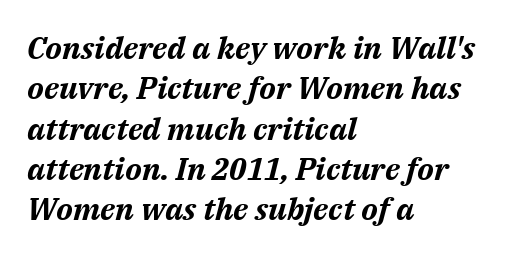
The image shows 31 px bold type, italic (leaning right); set left-aligned, normal line spacing (1.3x), normal letter spacing, not underlined; medium stroke contrast and a medium x-height.
